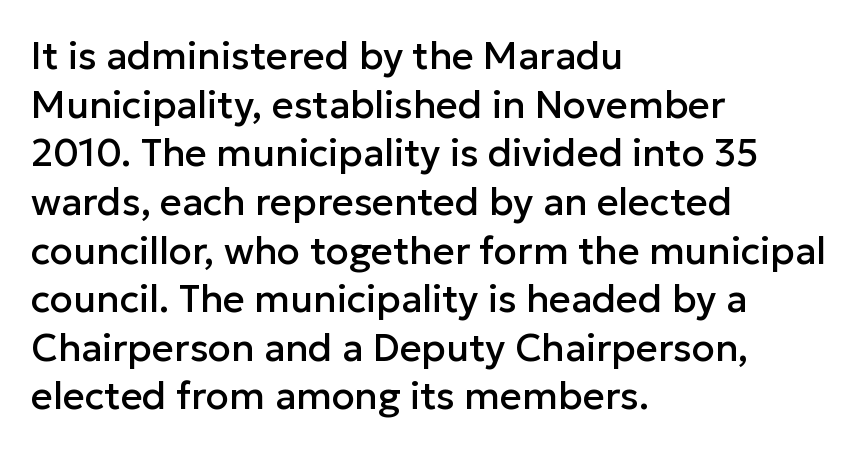
Check the space under the baseline: it is left empty. A typesetter would mark this as roman, not italic. Summary of vertical rhythm: regular, with standard interline spacing. In CSS terms this would be text-align: left. Observe the ordinary spacing: letters are neighbours, not strangers.
